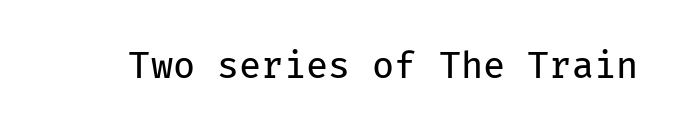
The image shows 36 px regular-weight sans-serif type, upright, monospaced; set normal letter spacing, not underlined; low stroke contrast and a medium x-height.
